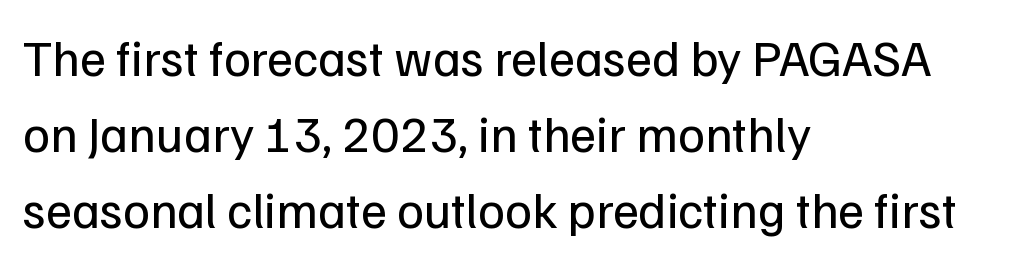
The rendering shows plain stroke endings on the letterforms — a sans-serif design. The letterforms sit shoulder to shoulder at normal distance. Spacing verdict: proportional, widths tailored to each character. No word sits above an underline. The axis of the letterforms is exactly vertical.
